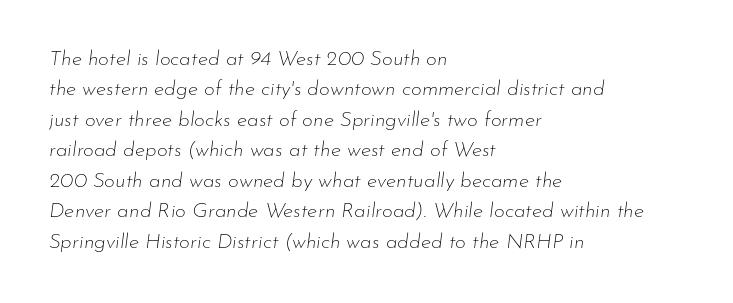
Q: Is the text bold? A: No.
Q: Is the text italic (slanted)? A: Yes, it leans right by about 7 degrees.
Q: Is the text underlined? A: No.
Q: How is the paragraph aligned? A: Left-aligned.
Q: Is the spacing between letters normal or unusually wide? A: Normal.
Q: Is the spacing between lines tight, normal or loose? A: Normal.
